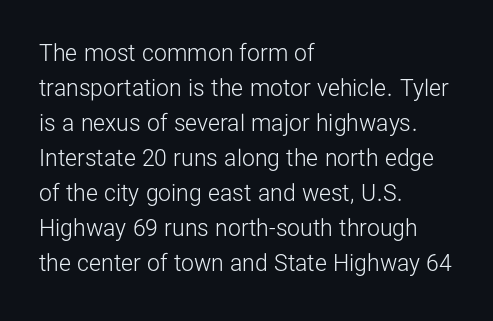
{"italic": "no", "bold": "no", "underline": "no", "align": "left", "line_spacing": "normal", "line_spacing_ratio": 1.52, "letter_spacing": "normal", "letter_spacing_em": 0.0, "glyph_px": 23}
